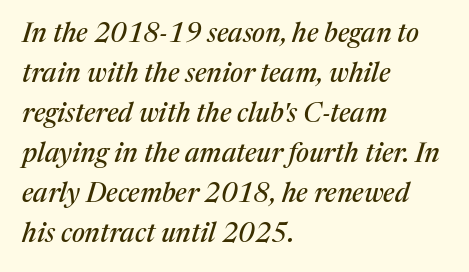
The image shows 27 px text type, italic (leaning right); set left-aligned, normal line spacing (1.48x), normal letter spacing, not underlined.
